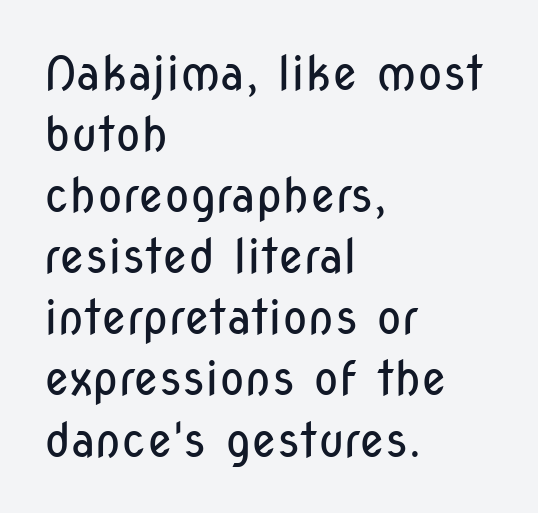
Q: Is the text bold? A: No.
Q: Is the text italic (slanted)? A: No, it is upright.
Q: Is the typeface a serif or a sans-serif typeface? A: Sans-serif.
Q: Is the text underlined? A: No.
Q: How is the paragraph aligned? A: Left-aligned.
Q: Is the spacing between letters normal or unusually wide? A: Normal.
Q: Is the spacing between lines tight, normal or loose? A: Normal.
Q: Width (condensed, normal, or wide)? A: Condensed.
Q: Stroke contrast? A: Low.
Q: x-height? A: Medium.
Q: Monospaced? A: No.
